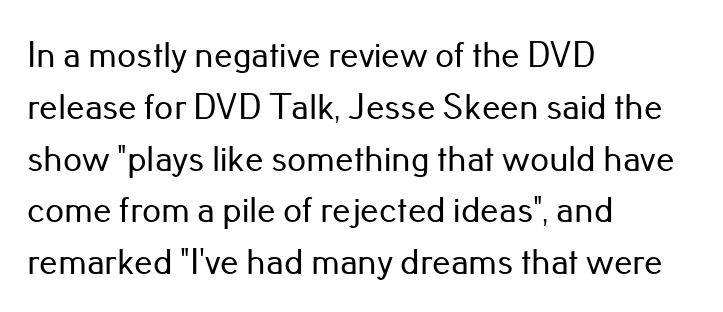
Whoever set this chose a conventional vertical rhythm. Visually the block forms a straight wall on the left and a jagged coastline on the right. Each word holds together tightly as a unit, with standard inter-letter gaps. Each row of text sits above clean, open space. The face used here is proportionally spaced, like ordinary book or web type. The lettering stays uniformly vertical, giving the passage a roman look.
